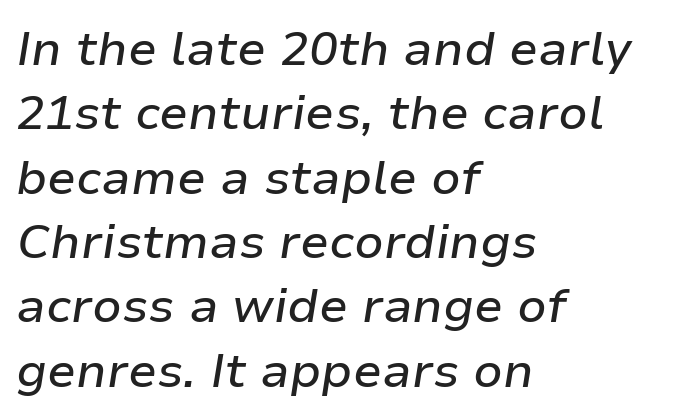
The image shows 48 px text type, italic (leaning right); set left-aligned, normal line spacing (1.34x), normal letter spacing, not underlined; low stroke contrast and a medium x-height.
